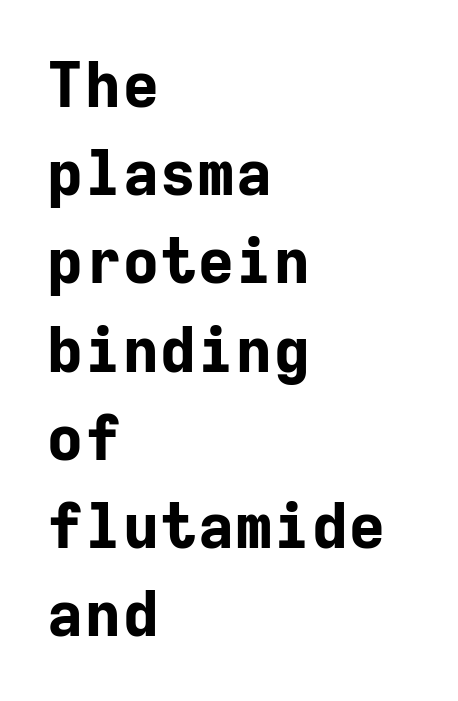
Interline gaps are of average width in this sample. The gap between lines stays unmarked. Nope, no serifs anywhere on these letters. Does the weight exceed regular? Yes, all the way to bold. Every stem runs plumb, perpendicular to the baseline. Looks like terminal output: every glyph gets an equal slot.
